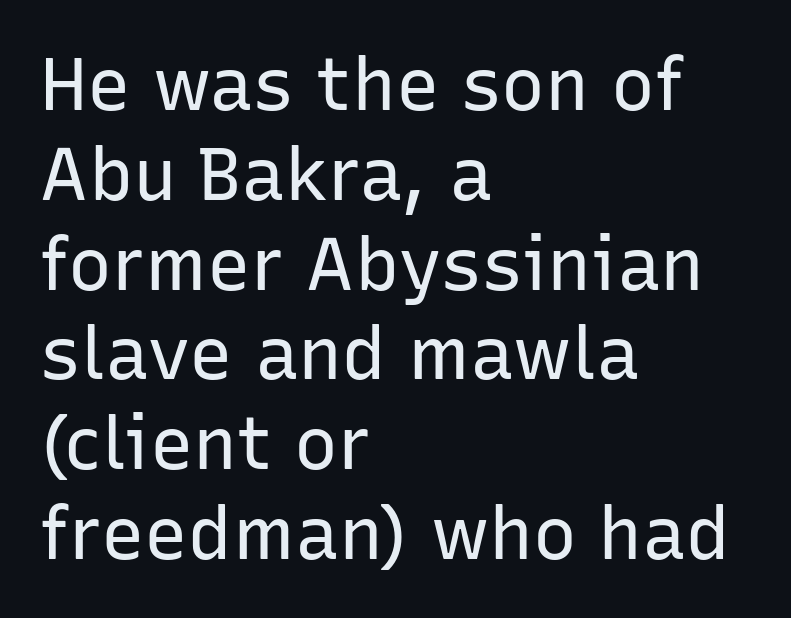
Quick note: underline off. On a weight scale, this lands at 450 or below. Here the designer chose a conventional face with non-uniform glyph widths. Each word holds together tightly as a unit, with standard inter-letter gaps.
